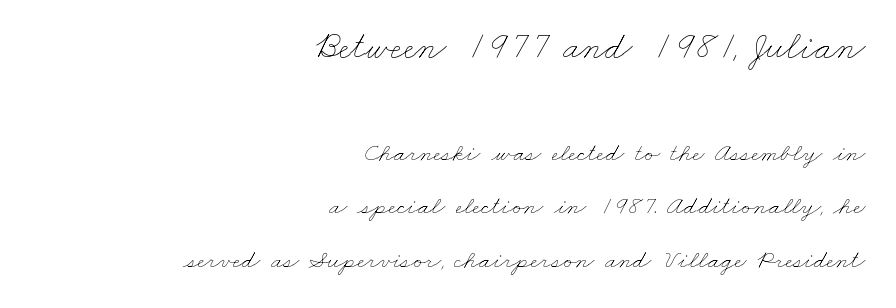
{"bold": "no", "weight": "thin", "width": "wide", "stroke_contrast": "low", "x_height": "small", "monospaced": "no", "underline": "no", "align": "right", "line_spacing": "loose", "line_spacing_ratio": 2.06, "letter_spacing": "normal", "letter_spacing_em": 0.0, "larger_block": "first", "size_ratio": 1.5, "glyph_px": 39}
